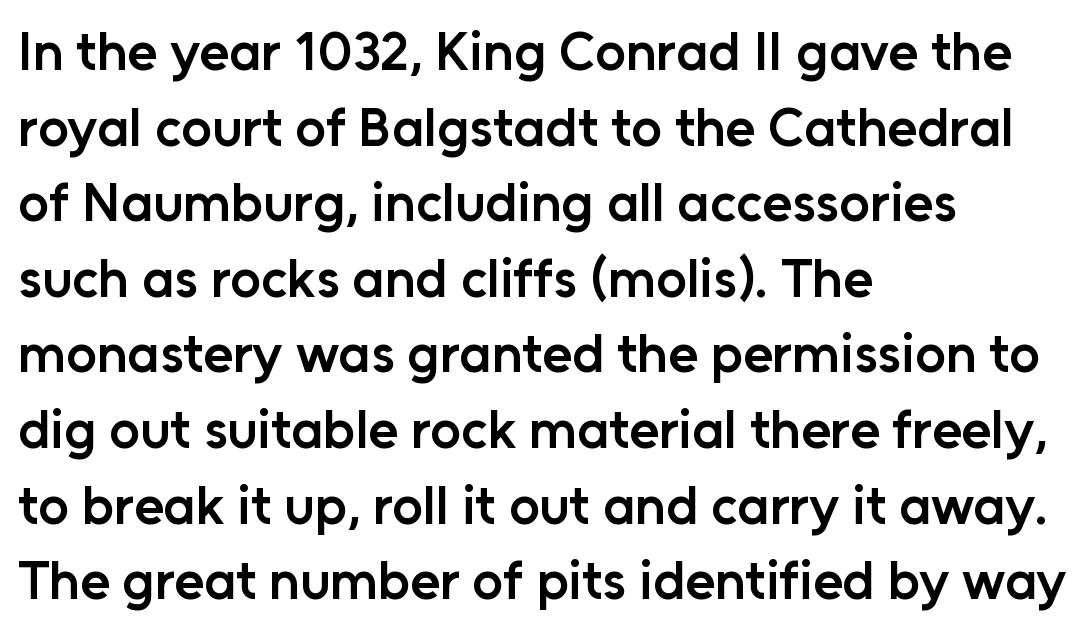
{"serif": "no", "italic": "no", "bold": "semi", "weight": "semibold", "width": "normal", "stroke_contrast": "low", "x_height": "medium", "monospaced": "no", "underline": "no", "align": "left", "line_spacing": "normal", "line_spacing_ratio": 1.4, "letter_spacing": "normal", "letter_spacing_em": 0.0, "glyph_px": 54}
